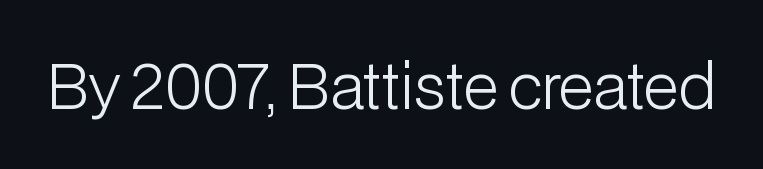
{"serif": "no", "italic": "no", "bold": "no", "weight": "light", "width": "normal", "stroke_contrast": "low", "x_height": "medium", "monospaced": "no", "underline": "no", "letter_spacing": "normal", "letter_spacing_em": 0.0, "glyph_px": 61}
